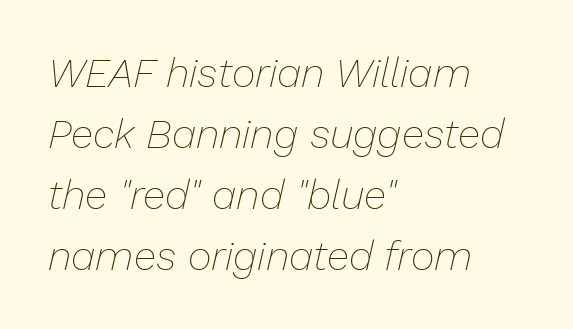
Q: Is the text bold? A: No.
Q: Is the text italic (slanted)? A: Yes, it leans right by about 13 degrees.
Q: Is the text underlined? A: No.
Q: How is the paragraph aligned? A: Left-aligned.
Q: Is the spacing between letters normal or unusually wide? A: Normal.
Q: Is the spacing between lines tight, normal or loose? A: Normal.
Q: Width (condensed, normal, or wide)? A: Normal.
Q: Stroke contrast? A: Low.
Q: x-height? A: Medium.
Q: Monospaced? A: No.
